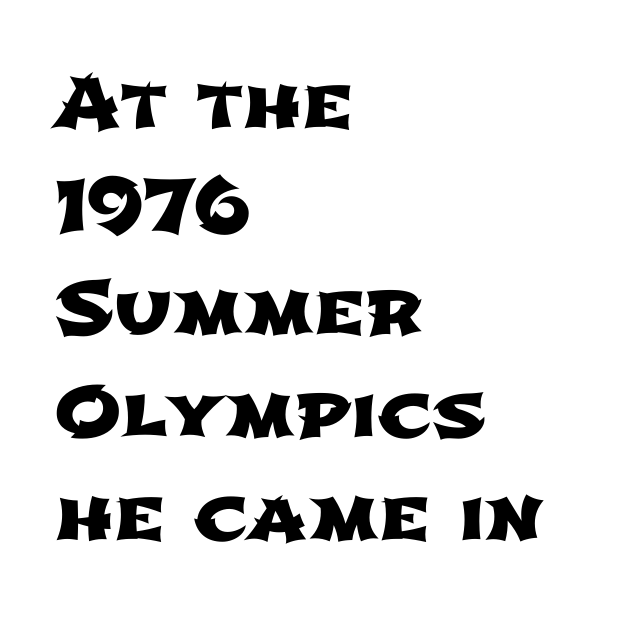
Q: Is the typeface a serif or a sans-serif typeface? A: Sans-serif.
Q: Is the text underlined? A: No.
Q: How is the paragraph aligned? A: Left-aligned.
Q: Is the spacing between letters normal or unusually wide? A: Normal.
Q: Is the spacing between lines tight, normal or loose? A: Normal.
Q: Width (condensed, normal, or wide)? A: Wide.
Q: Stroke contrast? A: Low.
Q: x-height? A: Medium.
Q: Monospaced? A: No.
